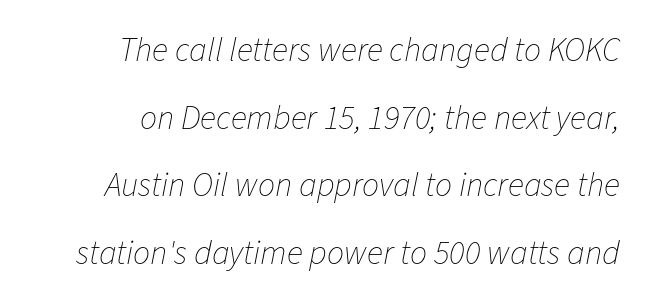
Students, observe: this is what heavily led, spacious text looks like. Layout note: lines flush right. Does extra space separate the letters? No, they use regular spacing. Looking at the ascenders, they clearly lean. Heft: none added — not bold. This sample has the flowing, uneven cadence of proportional lettering.
